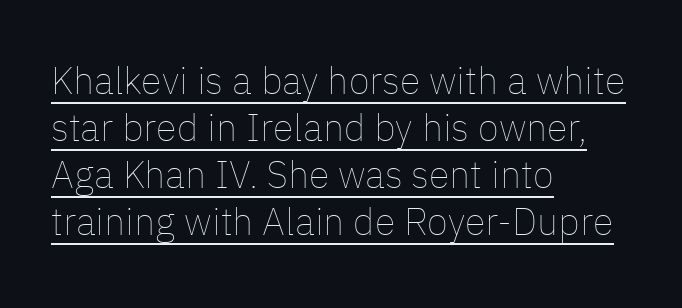
Q: Is the text bold? A: No.
Q: Is the text italic (slanted)? A: No, it is upright.
Q: Is the text underlined? A: Yes.
Q: How is the paragraph aligned? A: Left-aligned.
Q: Is the spacing between letters normal or unusually wide? A: Normal.
Q: Width (condensed, normal, or wide)? A: Normal.
Q: Stroke contrast? A: Low.
Q: x-height? A: Medium.
Q: Monospaced? A: No.
